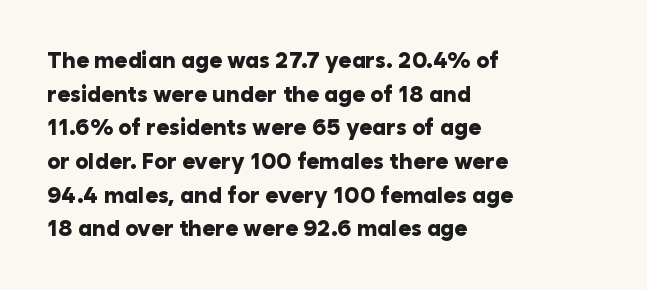
This sample is left-justified, so line endings fall wherever the words run out. Ascenders rise straight up at ninety degrees. Notice how descenders clear the ascenders below comfortably — that's standard leading. Is the type bold? Yes — the strokes are clearly thick and heavy.
